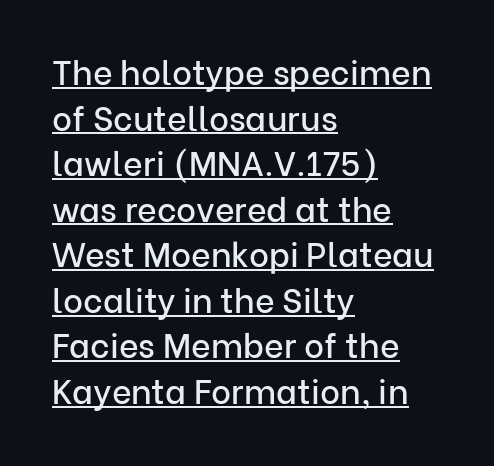
Q: Is the text italic (slanted)? A: No, it is upright.
Q: Is the typeface a serif or a sans-serif typeface? A: Sans-serif.
Q: Is the text underlined? A: Yes.
Q: How is the paragraph aligned? A: Left-aligned.
Q: Is the spacing between letters normal or unusually wide? A: Normal.
Q: Is the spacing between lines tight, normal or loose? A: Normal.
Q: Width (condensed, normal, or wide)? A: Normal.
Q: Stroke contrast? A: Low.
Q: x-height? A: Medium.
Q: Monospaced? A: No.
